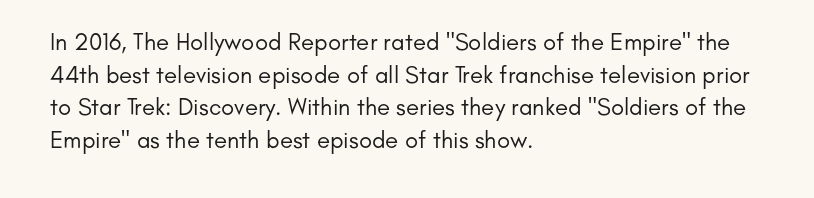
{"italic": "no", "bold": "no", "underline": "no", "align": "left", "line_spacing": "normal", "line_spacing_ratio": 1.36, "letter_spacing": "normal", "letter_spacing_em": 0.0, "glyph_px": 24}
